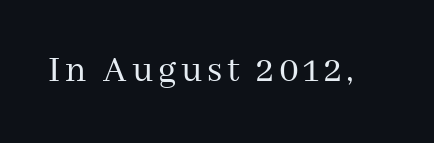
I'd call this a serif setting — the letters wear small feet. Weight: not bold — regular or lighter. Posture: straight, roman, zero tilt. Rule under the text: the space is simply empty.
